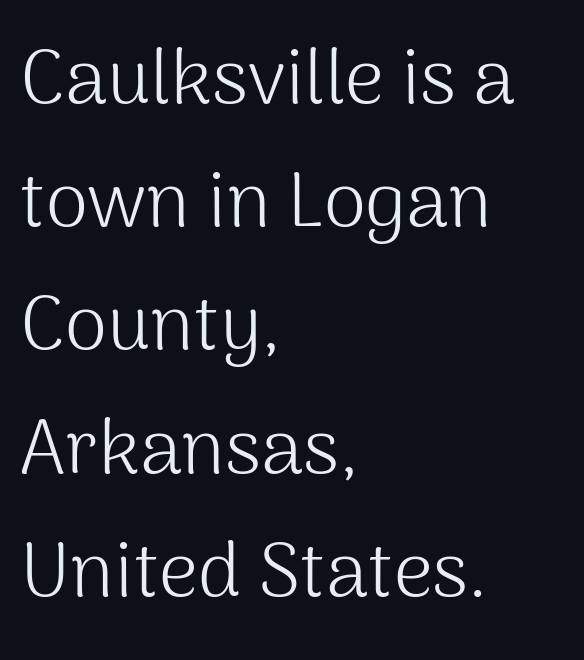
The image shows 77 px light sans-serif type, upright; set left-aligned, normal line spacing (1.6x), normal letter spacing, not underlined; medium stroke contrast and a medium x-height.
